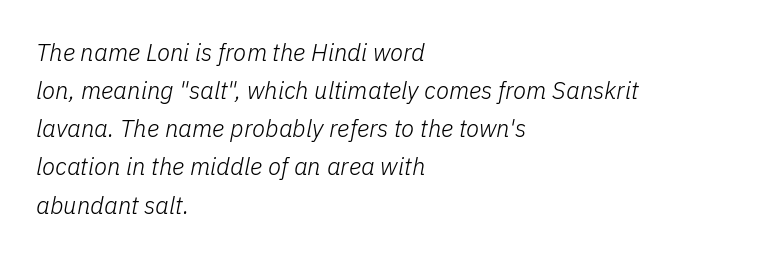
Letter spacing: default. Quick note: interline space is typical. The glyphs look as if they've been sheared to an angle. Underlining? Definitely not there. Compared with a typical body face, this is equally light or lighter still.
